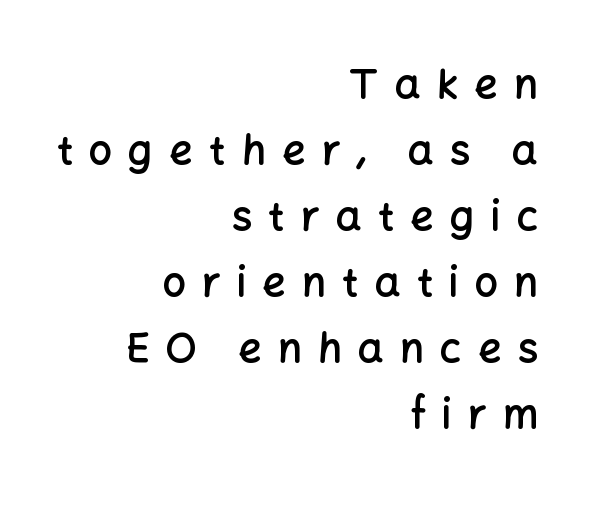
The image shows 41 px semibold sans-serif type, upright; set right-aligned, normal line spacing (1.61x), unusually wide letter spacing (+0.39 em), not underlined; low stroke contrast and a medium x-height.
